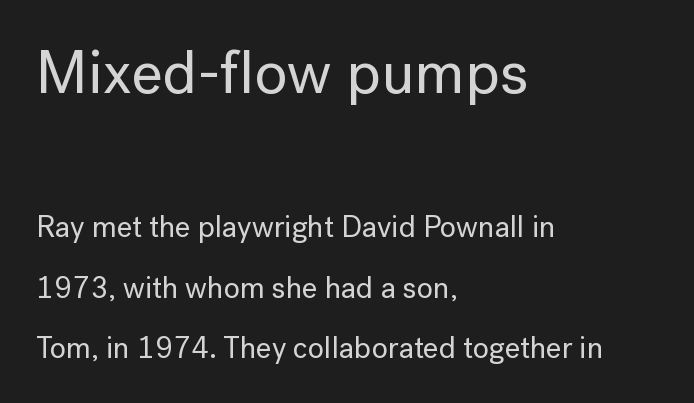
What kind of face is this? One without serifs — a sans. Does extra space separate the letters? No, they use regular spacing. Leftover space on each line is placed entirely after the last word. Looks like regular typesetting: each glyph gets only the width it needs.
